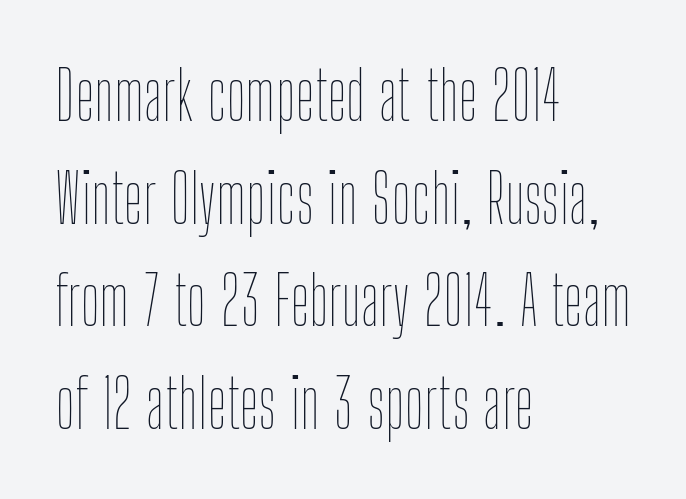
Q: Is the text bold? A: No.
Q: Is the text italic (slanted)? A: No, it is upright.
Q: Is the text underlined? A: No.
Q: How is the paragraph aligned? A: Left-aligned.
Q: Is the spacing between letters normal or unusually wide? A: Normal.
Q: Is the spacing between lines tight, normal or loose? A: Normal.
Q: Width (condensed, normal, or wide)? A: Condensed.
Q: Stroke contrast? A: Low.
Q: x-height? A: Medium.
Q: Monospaced? A: No.
